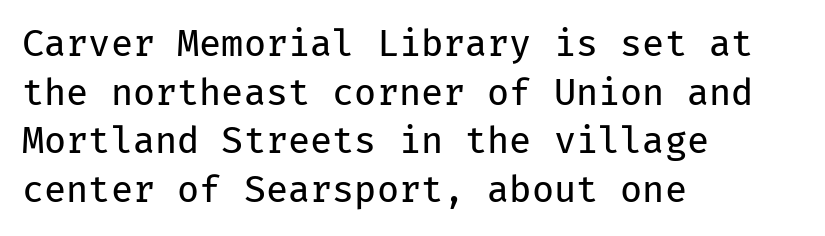
{"serif": "no", "italic": "no", "bold": "no", "weight": "regular", "width": "normal", "stroke_contrast": "low", "x_height": "medium", "monospaced": "yes", "underline": "no", "align": "left", "line_spacing": "normal", "line_spacing_ratio": 1.35, "letter_spacing": "normal", "letter_spacing_em": 0.0, "glyph_px": 36}
